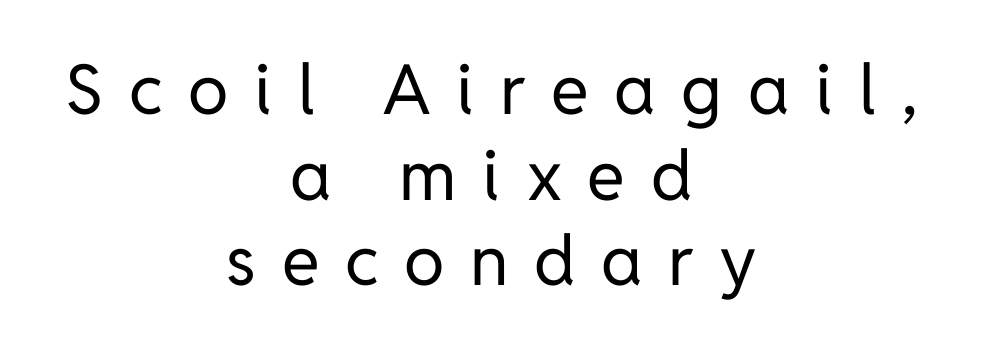
{"serif": "no", "italic": "no", "bold": "no", "weight": "regular", "width": "normal", "stroke_contrast": "low", "x_height": "medium", "monospaced": "no", "underline": "no", "align": "center", "line_spacing_ratio": 1.24, "letter_spacing": "wide", "letter_spacing_em": 0.37, "glyph_px": 69}
